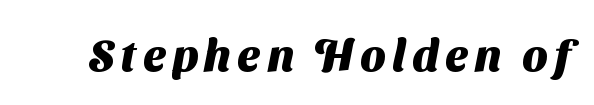
Letters rest on an invisible, unmarked baseline. Classification — sans serif. You'd pick this weight for a headline — it's a proper bold. Each letter keeps its own natural width here, so spacing adapts to shape.
